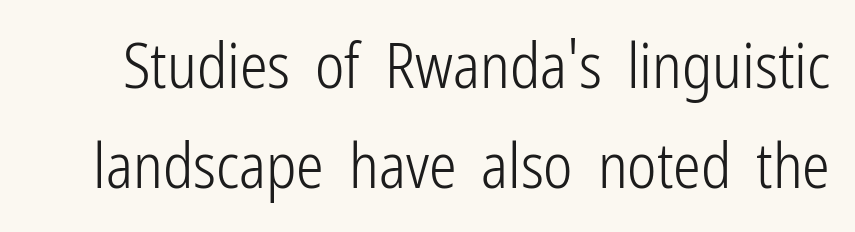
Q: Is the text bold? A: No.
Q: Is the text italic (slanted)? A: No, it is upright.
Q: Is the typeface a serif or a sans-serif typeface? A: Sans-serif.
Q: Is the text underlined? A: No.
Q: Is the spacing between letters normal or unusually wide? A: Normal.
Q: Is the spacing between lines tight, normal or loose? A: Normal.
Q: Width (condensed, normal, or wide)? A: Condensed.
Q: Stroke contrast? A: Low.
Q: x-height? A: Medium.
Q: Monospaced? A: No.
